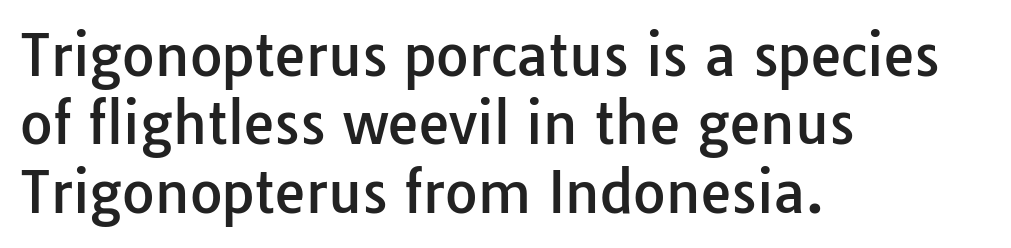
The image shows 56 px sans-serif type, upright; set left-aligned, line spacing 1.22x, normal letter spacing, not underlined; low stroke contrast and a medium x-height.
